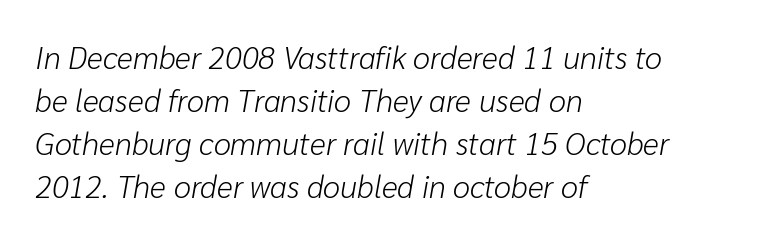
The image shows 31 px light type, italic (leaning right); set left-aligned, normal line spacing (1.39x), normal letter spacing, not underlined; low stroke contrast and a medium x-height.
